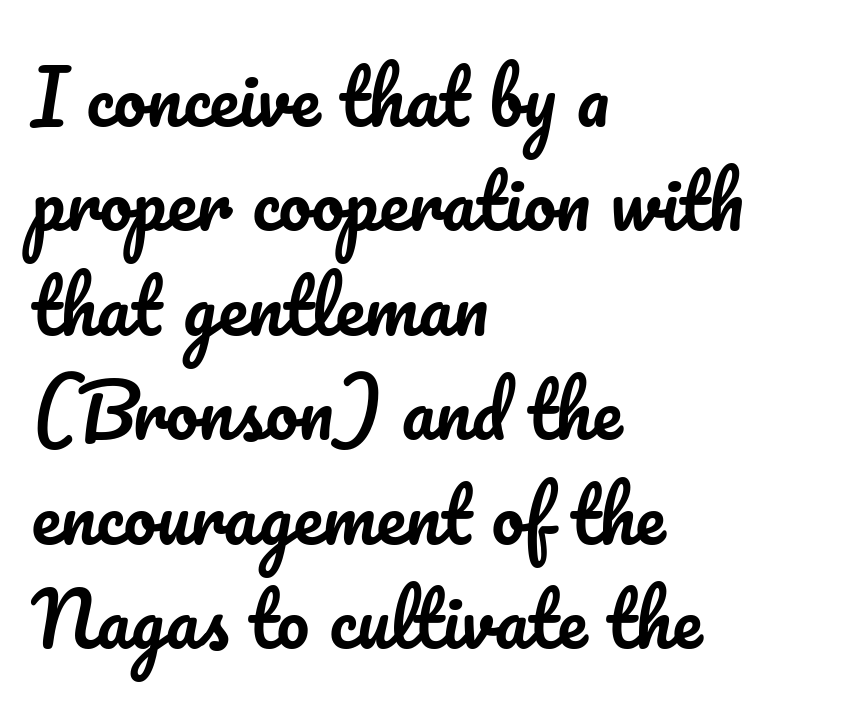
{"width": "normal", "stroke_contrast": "low", "x_height": "small", "monospaced": "no", "underline": "no", "align": "left", "line_spacing": "normal", "line_spacing_ratio": 1.43, "letter_spacing": "normal", "letter_spacing_em": 0.0, "glyph_px": 73}
